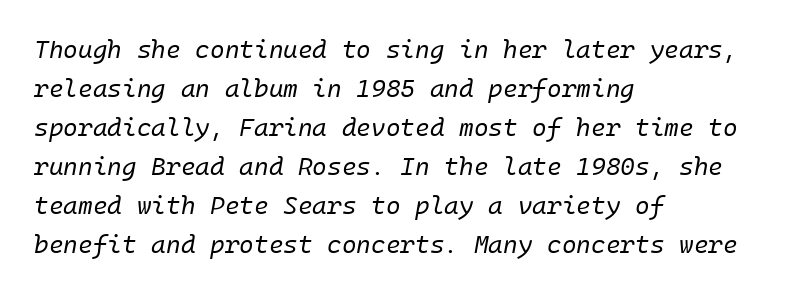
The image shows 25 px text type, italic (leaning right); set left-aligned, normal line spacing (1.56x), normal letter spacing, not underlined.
